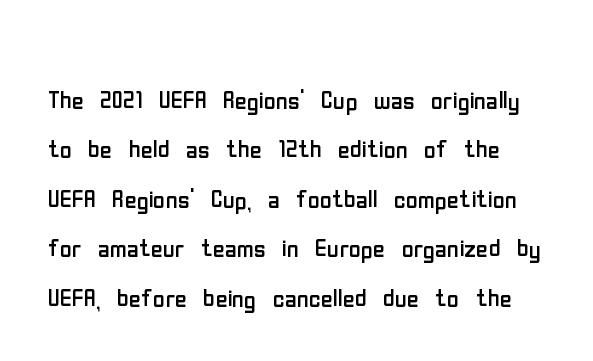
The face used here is a sans, in the tradition of grotesques and geometrics. This rendering leaves character spacing at its baseline value. Words float on clear page, feet unadorned. Quick note: interline space is typical. The letters look calm and open, with moderate or lighter stems.
